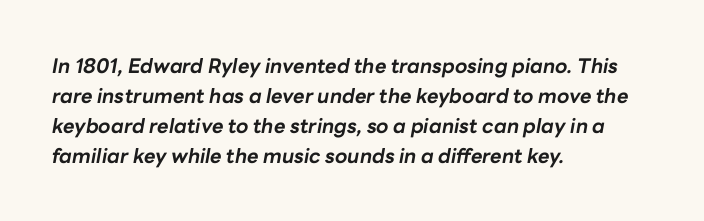
{"italic": "yes", "lean": "right", "slant_degrees": 10, "bold": "yes", "underline": "no", "align": "left", "line_spacing": "normal", "line_spacing_ratio": 1.5, "letter_spacing": "normal", "letter_spacing_em": 0.0, "glyph_px": 20}
